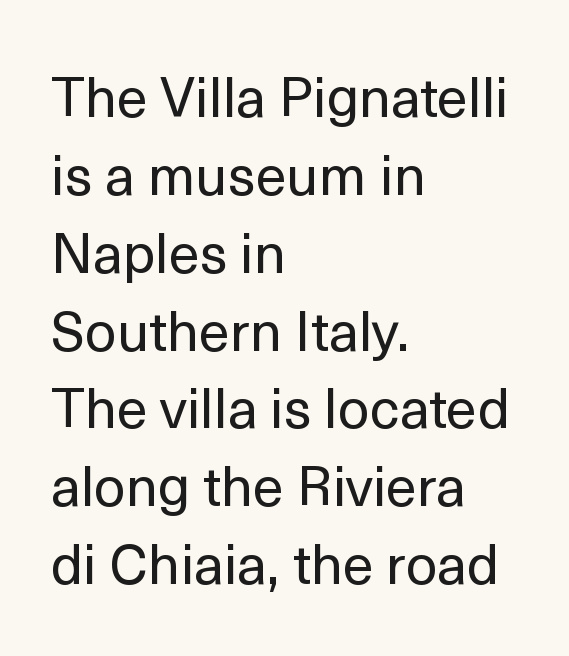
These lines sit exactly where default settings would place them. These lines are rendered in a variable-pitch font. Check where the strokes stop: nothing finishes them off — pure sans. Is the type heavy? It reads as light-to-regular instead.
